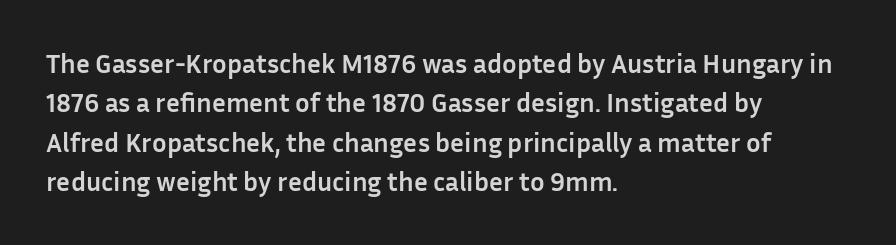
Q: Is the text bold? A: Yes.
Q: Is the text italic (slanted)? A: No, it is upright.
Q: Is the text underlined? A: No.
Q: How is the paragraph aligned? A: Left-aligned.
Q: Is the spacing between letters normal or unusually wide? A: Normal.
Q: Is the spacing between lines tight, normal or loose? A: Normal.
